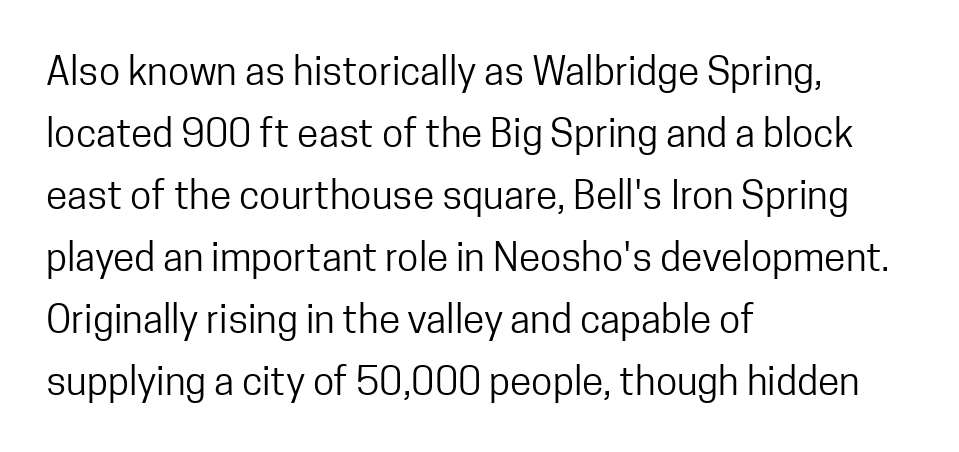
The rendering shows plain stroke endings on the letterforms — a sans-serif design. Posture: straight, roman, zero tilt. Has an underline been added? It has not. Short note: letters normally spaced. The weight would be labelled regular, book, light, or lighter still. Compared with a centered layout, this one pins lines to the left instead.
